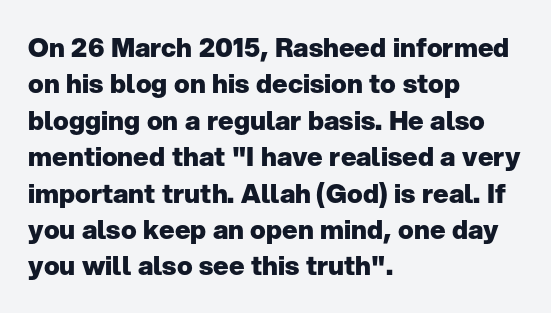
{"italic": "no", "bold": "yes", "underline": "no", "align": "left", "line_spacing": "normal", "line_spacing_ratio": 1.4, "letter_spacing": "normal", "letter_spacing_em": 0.0, "glyph_px": 26}
